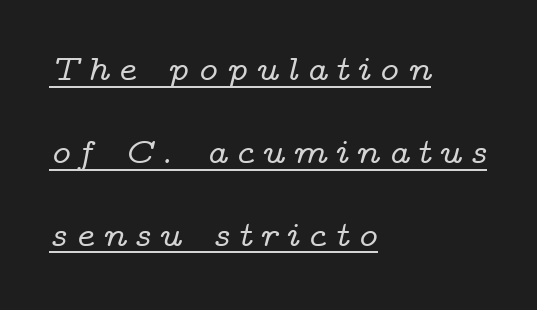
Q: Is the text italic (slanted)? A: Yes, it leans right by about 14 degrees.
Q: Is the typeface a serif or a sans-serif typeface? A: Serif.
Q: Is the text underlined? A: Yes.
Q: How is the paragraph aligned? A: Left-aligned.
Q: Is the spacing between letters normal or unusually wide? A: Unusually wide.
Q: Is the spacing between lines tight, normal or loose? A: Loose.
Q: Width (condensed, normal, or wide)? A: Wide.
Q: Stroke contrast? A: Low.
Q: x-height? A: Medium.
Q: Monospaced? A: No.
